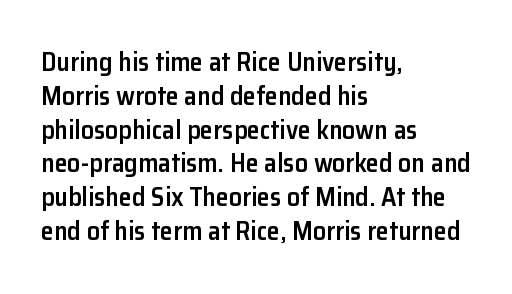
Q: Is the text bold? A: Semi-bold.
Q: Is the text italic (slanted)? A: No, it is upright.
Q: Is the text underlined? A: No.
Q: How is the paragraph aligned? A: Left-aligned.
Q: Is the spacing between letters normal or unusually wide? A: Normal.
Q: Is the spacing between lines tight, normal or loose? A: Normal.
